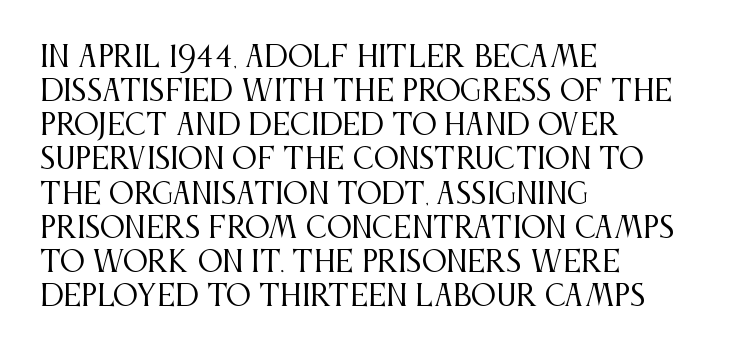
{"serif": "yes", "italic": "no", "bold": "no", "weight": "regular", "width": "condensed", "stroke_contrast": "medium", "x_height": "large", "monospaced": "no", "underline": "no", "align": "left", "line_spacing_ratio": 1.22, "letter_spacing": "normal", "letter_spacing_em": 0.0, "glyph_px": 28}
